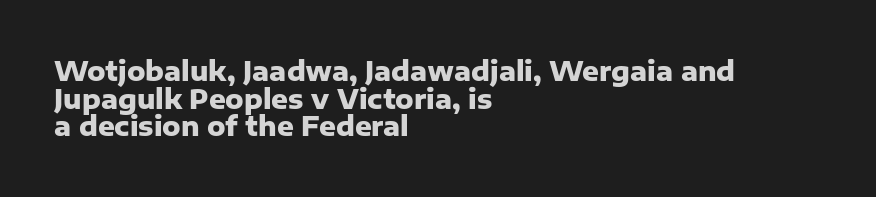
Leading is clearly below the norm, producing a dense column. Just letters on the line, the space beneath them empty. These words are printed bold, with thick strokes throughout. The lettering holds an erect, upright posture throughout. Here the glyphs are tracked normally, forming tight word shapes.
